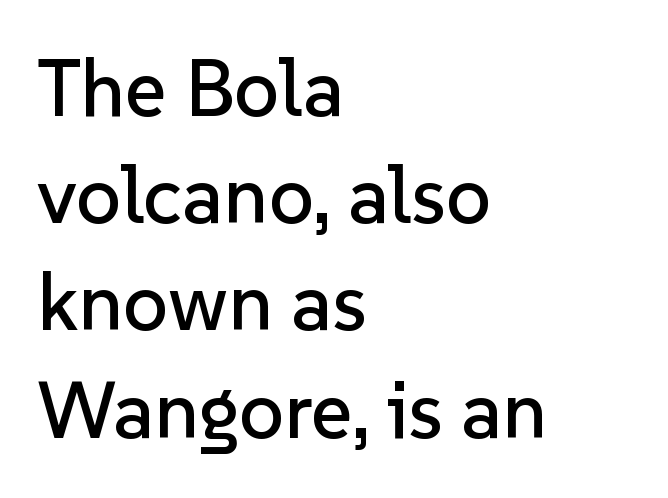
Horizontally, the lines are justified to the leading edge only. A typesetter would call this zero additional tracking. Rule under the text: the space is simply empty. The specimen reads as upright at a glance. What kind of face is this? One without serifs — a sans. One glance says typical: line gaps are just what's usual.
